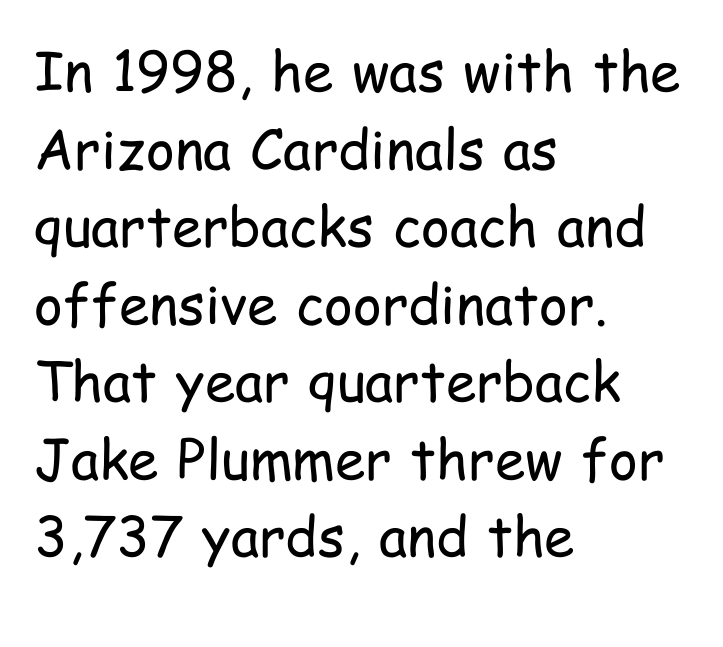
Stroke mass is kept to a normal reading level or below. Each new line begins a customary step beneath the previous one. Is this a fixed-width face? No — the glyphs have proportional, varying widths. Letterform terminals end flat and unadorned throughout the passage.
